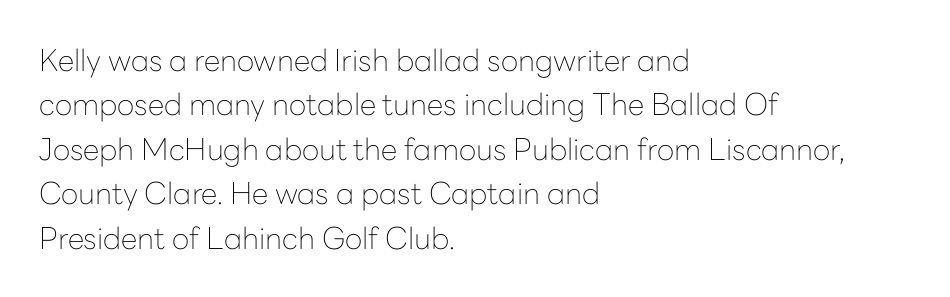
{"serif": "no", "italic": "no", "bold": "no", "weight": "thin", "width": "normal", "stroke_contrast": "low", "x_height": "medium", "monospaced": "no", "underline": "no", "align": "left", "line_spacing": "normal", "line_spacing_ratio": 1.48, "letter_spacing": "normal", "letter_spacing_em": 0.0, "glyph_px": 30}
